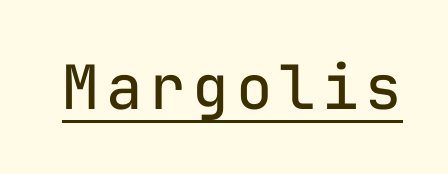
{"serif": "no", "italic": "no", "bold": "no", "weight": "regular", "width": "normal", "stroke_contrast": "low", "x_height": "medium", "monospaced": "yes", "underline": "yes", "glyph_px": 61}
